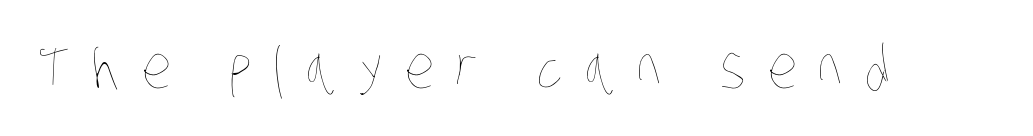
The image shows 59 px thin, condensed type; set unusually wide letter spacing (+0.37 em), not underlined; low stroke contrast and a large x-height.
